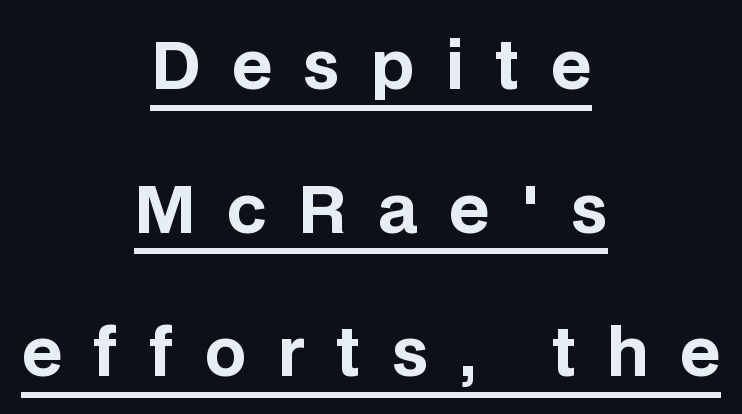
{"serif": "no", "italic": "no", "bold": "yes", "weight": "bold", "width": "normal", "stroke_contrast": "low", "x_height": "large", "monospaced": "no", "underline": "yes", "align": "center", "line_spacing": "loose", "line_spacing_ratio": 2.21, "letter_spacing": "wide", "letter_spacing_em": 0.48, "glyph_px": 65}
